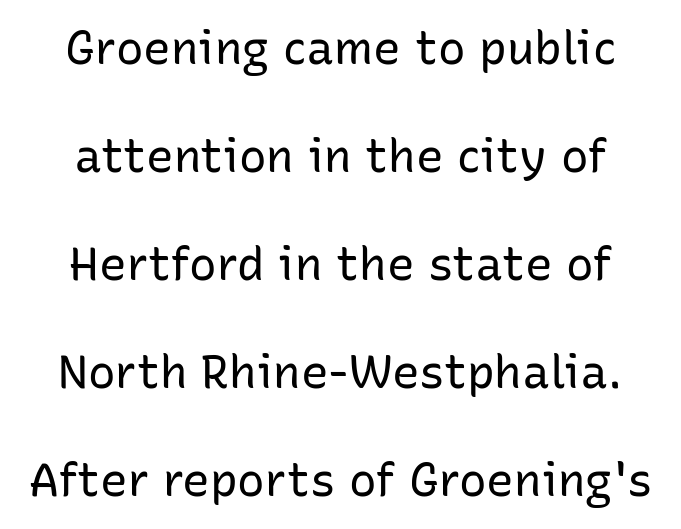
The image shows 46 px regular-weight sans-serif type, upright; set centered, loose line spacing (2.35x), normal letter spacing, not underlined; low stroke contrast and a medium x-height.
